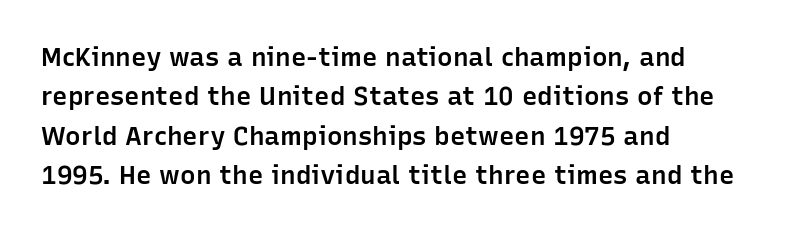
Layout note: lines flush left. The rendering uses a moderate line-height, typical for paragraphs. The typography opts for an upright posture over an oblique one. Weight check: semibold — heavier than regular, not quite bold. The area under the type is left untouched.
